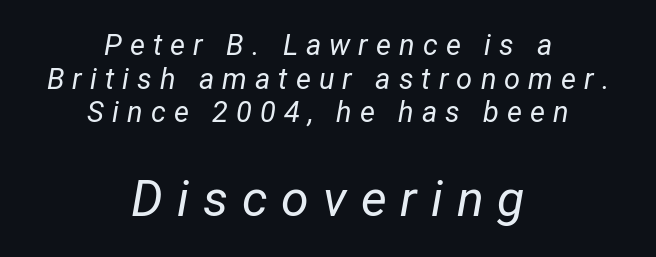
Spacing verdict: proportional, widths tailored to each character. The line texture is sparse and dotted thanks to wide tracking. Notice how the stems are inclined rather than vertical — that's the hallmark of italics. Is the block centered? Yes — each line is placed symmetrically about the middle. Unmarked baselines from the first word to the last. Top chunk: small. Bottom chunk: large.
